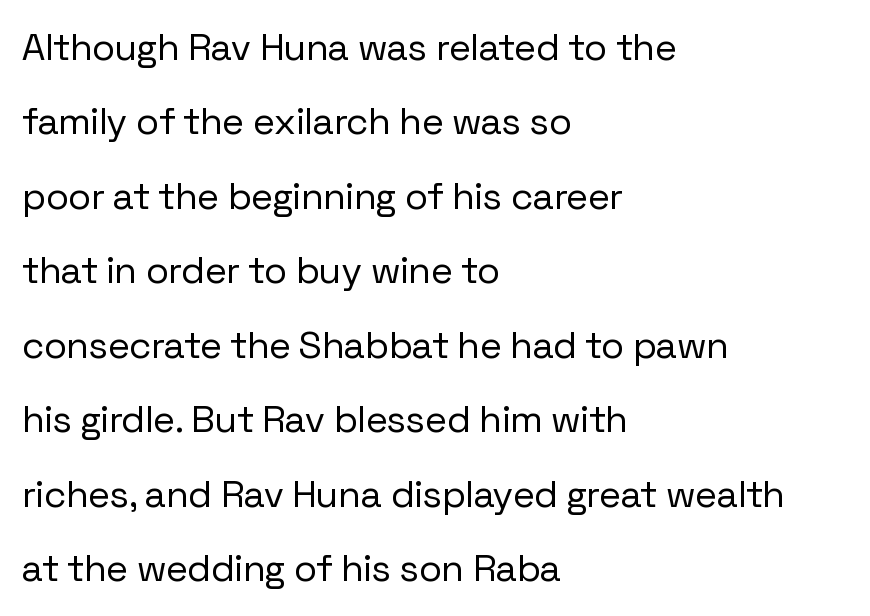
One-word summary of the alignment: left. Italic: no, the glyphs are upright roman. These lines are rendered in a variable-pitch font. Leading: increased. Tracking value appears to be zero — textbook default spacing.
